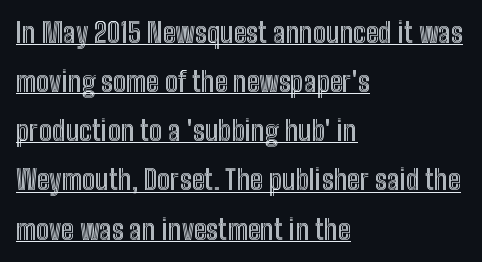
The image shows 27 px text type, upright; set left-aligned, line spacing 1.82x, normal letter spacing, underlined.
